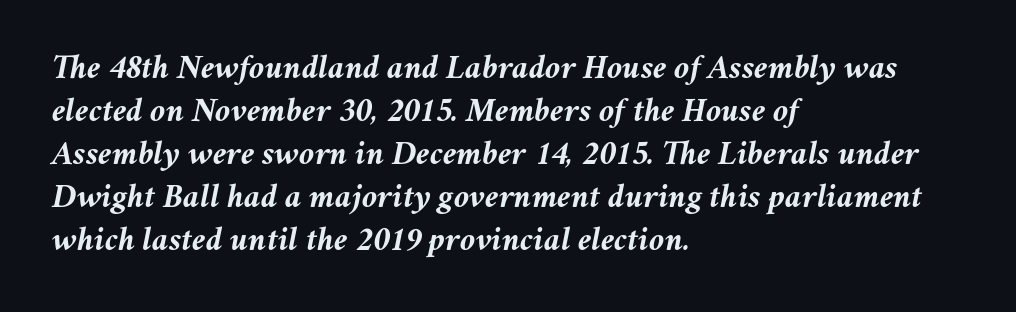
Q: Is the text bold? A: Yes.
Q: Is the text italic (slanted)? A: Yes, it leans right by about 11 degrees.
Q: Is the text underlined? A: No.
Q: How is the paragraph aligned? A: Left-aligned.
Q: Is the spacing between letters normal or unusually wide? A: Normal.
Q: Width (condensed, normal, or wide)? A: Normal.
Q: Stroke contrast? A: Medium.
Q: x-height? A: Medium.
Q: Monospaced? A: No.
